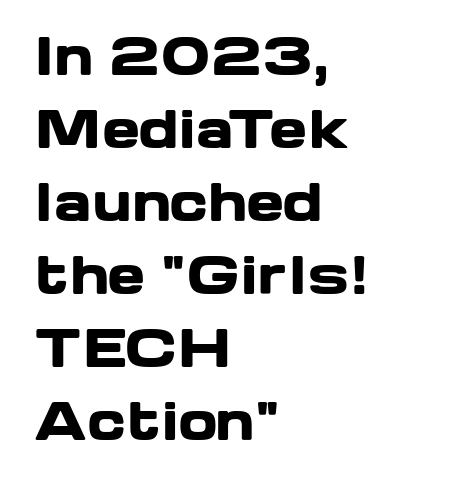
Summary of vertical rhythm: regular, with standard interline spacing. Standard letterfit; no display-style spreading of the glyphs. Are there feet on the stems? There aren't — it's a sans. Set as a true bold cut, around the 700 mark.
